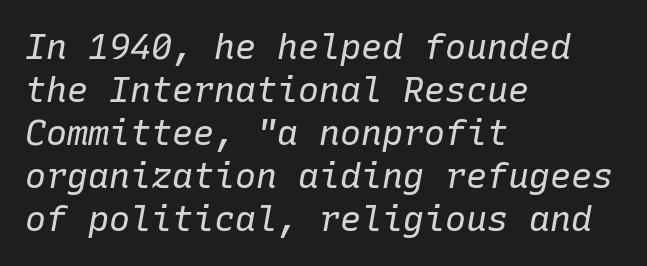
There's an unmistakable incline to the writing here. The words here are not underlined. Think of a typewriter: that constant character pitch is what you see here. The lines are quadded left. The letters look calm and open, with moderate or lighter stems. This rendering leaves character spacing at its baseline value.
